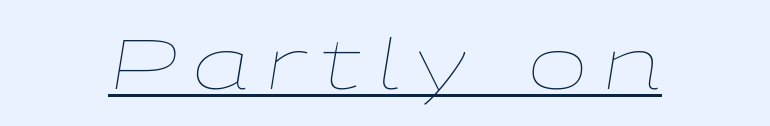
The weight would be labelled regular, book, light, or lighter still. The face used here is proportionally spaced, like ordinary book or web type. The gaps between neighbouring characters are conspicuously large. Underline: present. The rendering applies a slant to the glyphs.
